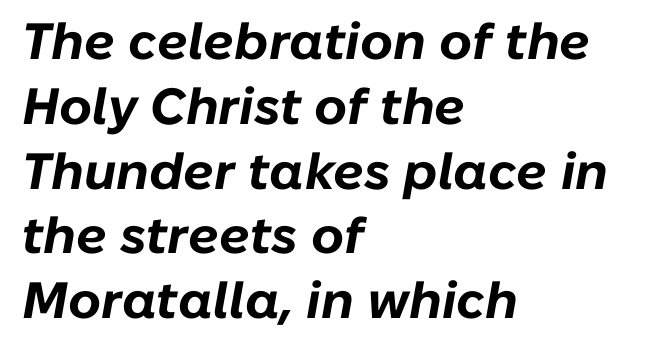
The lines in this sample share a left origin and differ only in where they stop. One glance says typical: line gaps are just what's usual. Each word holds together tightly as a unit, with standard inter-letter gaps. Letters rest on an invisible, unmarked baseline.
